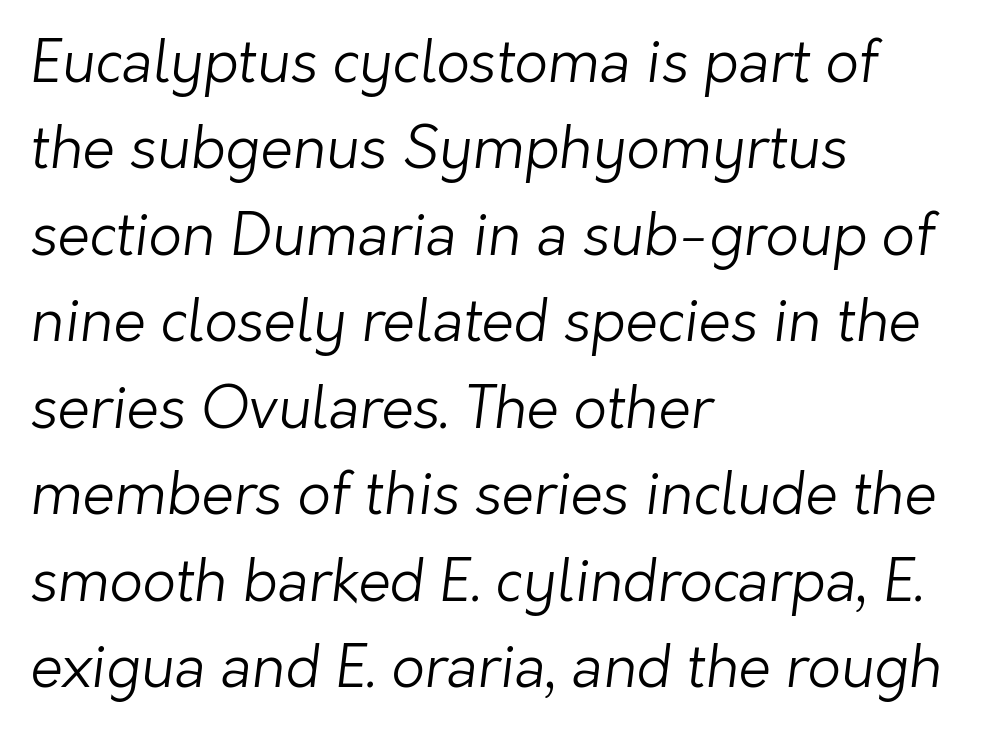
Q: Is the text bold? A: No.
Q: Is the typeface a serif or a sans-serif typeface? A: Sans-serif.
Q: Is the text underlined? A: No.
Q: How is the paragraph aligned? A: Left-aligned.
Q: Is the spacing between letters normal or unusually wide? A: Normal.
Q: Is the spacing between lines tight, normal or loose? A: Normal.
Q: Width (condensed, normal, or wide)? A: Normal.
Q: Stroke contrast? A: Low.
Q: x-height? A: Medium.
Q: Monospaced? A: No.
